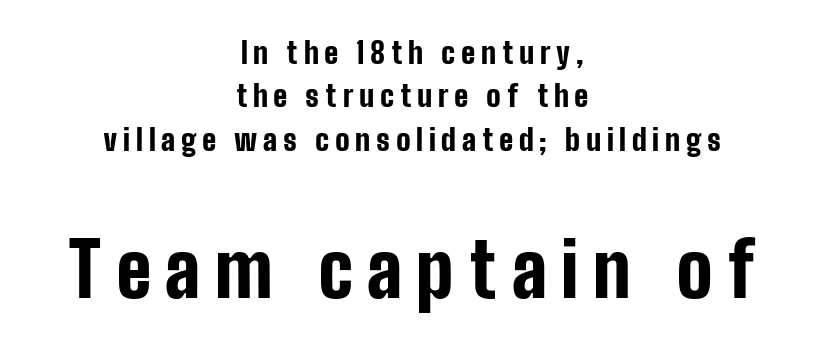
This layout puts the modest block above and the oversized block below. The typesetter chose a symmetrical, centered arrangement here. The text was rendered using a sans face with plain stroke endings. These lines carry a lot of weight — the face is fully bold.
